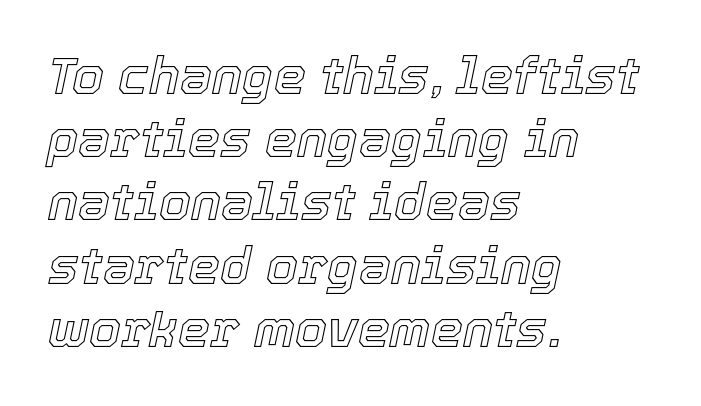
The image shows 51 px text type, italic (leaning right); set left-aligned, line spacing 1.24x, normal letter spacing, not underlined; a medium x-height.
